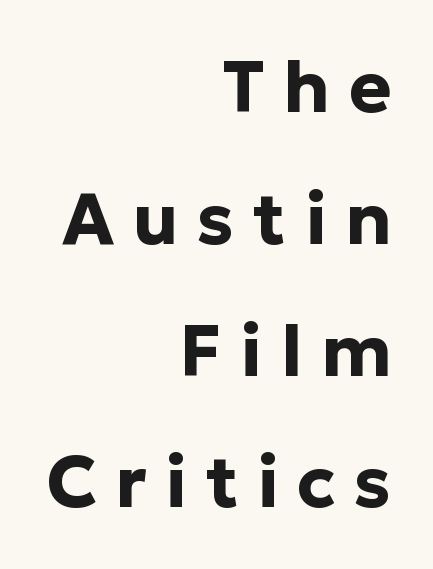
{"serif": "no", "italic": "no", "bold": "yes", "weight": "bold", "width": "normal", "stroke_contrast": "low", "x_height": "medium", "monospaced": "no", "underline": "no", "align": "right", "line_spacing_ratio": 1.83, "letter_spacing": "wide", "letter_spacing_em": 0.26, "glyph_px": 72}
